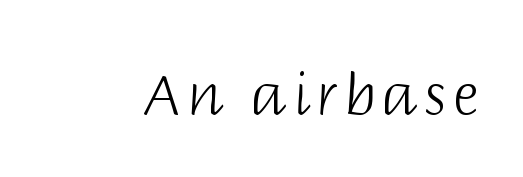
Q: Is the text bold? A: No.
Q: Is the text italic (slanted)? A: No, it is upright.
Q: Is the typeface a serif or a sans-serif typeface? A: Sans-serif.
Q: Is the text underlined? A: No.
Q: Width (condensed, normal, or wide)? A: Normal.
Q: Stroke contrast? A: Low.
Q: x-height? A: Large.
Q: Monospaced? A: No.
